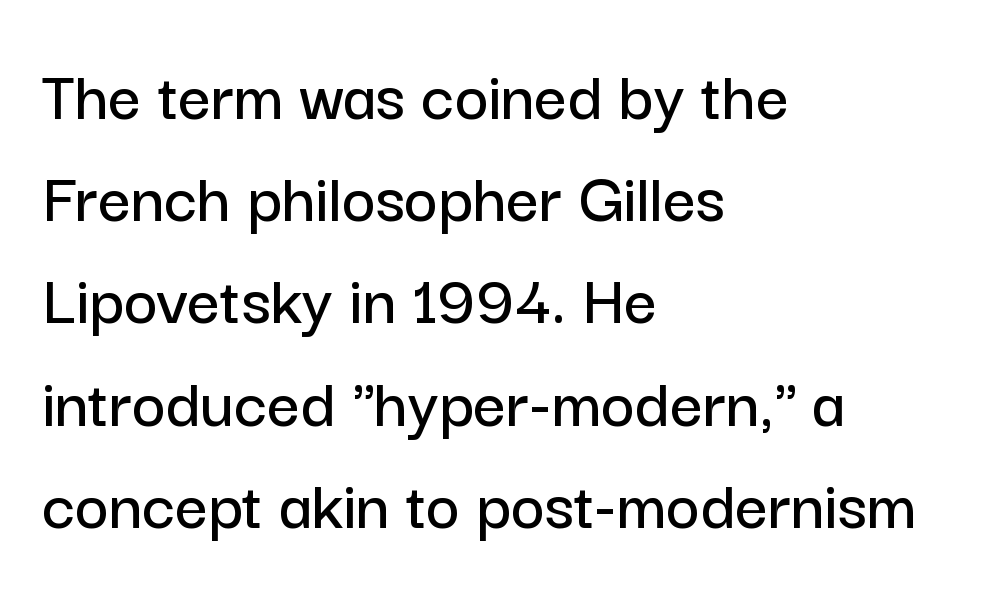
Q: Is the text italic (slanted)? A: No, it is upright.
Q: Is the typeface a serif or a sans-serif typeface? A: Sans-serif.
Q: Is the text underlined? A: No.
Q: How is the paragraph aligned? A: Left-aligned.
Q: Is the spacing between letters normal or unusually wide? A: Normal.
Q: Is the spacing between lines tight, normal or loose? A: Normal.
Q: Width (condensed, normal, or wide)? A: Normal.
Q: Stroke contrast? A: Low.
Q: x-height? A: Medium.
Q: Monospaced? A: No.
